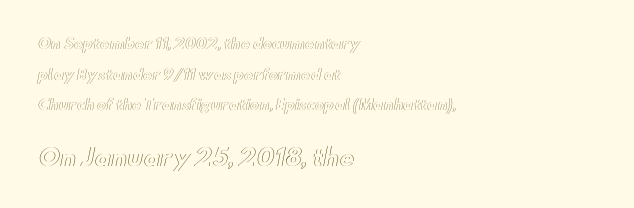
Q: Is the text italic (slanted)? A: Yes.
Q: Is the text underlined? A: No.
Q: How is the paragraph aligned? A: Left-aligned.
Q: Is the spacing between letters normal or unusually wide? A: Normal.
Q: Is the spacing between lines tight, normal or loose? A: Loose.
Q: Which block of text is set in a larger size, the first (top) or the second (bottom)? A: The second (bottom) one.
